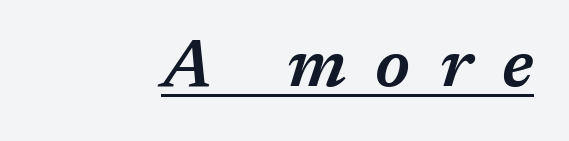
{"italic": "yes", "lean": "right", "slant_degrees": 17, "bold": "semi", "weight": "semibold", "width": "normal", "stroke_contrast": "medium", "x_height": "medium", "monospaced": "no", "underline": "yes", "align": "right", "letter_spacing": "wide", "letter_spacing_em": 0.43, "glyph_px": 68}
